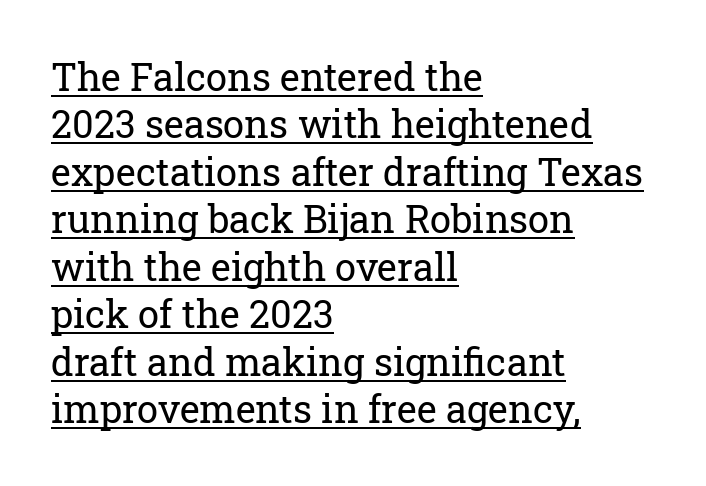
Q: Is the text bold? A: No.
Q: Is the text italic (slanted)? A: No, it is upright.
Q: Is the typeface a serif or a sans-serif typeface? A: Serif.
Q: Is the text underlined? A: Yes.
Q: How is the paragraph aligned? A: Left-aligned.
Q: Is the spacing between letters normal or unusually wide? A: Normal.
Q: Is the spacing between lines tight, normal or loose? A: Normal.
Q: Width (condensed, normal, or wide)? A: Normal.
Q: Stroke contrast? A: Low.
Q: x-height? A: Medium.
Q: Monospaced? A: No.
